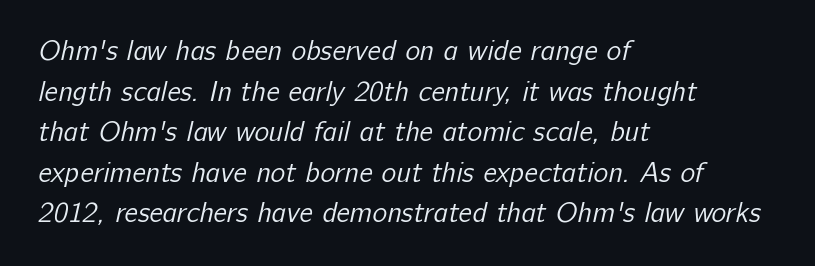
The image shows 28 px regular-weight sans-serif type; set left-aligned, normal line spacing (1.45x), normal letter spacing, not underlined; low stroke contrast and a medium x-height.
